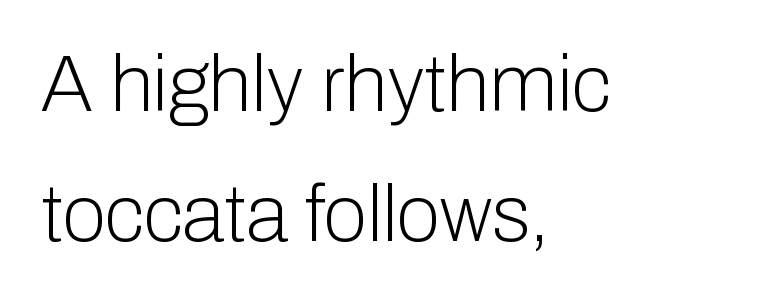
{"serif": "no", "italic": "no", "bold": "no", "weight": "light", "width": "normal", "stroke_contrast": "low", "x_height": "medium", "monospaced": "no", "underline": "no", "align": "left", "line_spacing": "normal", "line_spacing_ratio": 1.64, "letter_spacing": "normal", "letter_spacing_em": 0.0, "glyph_px": 79}
